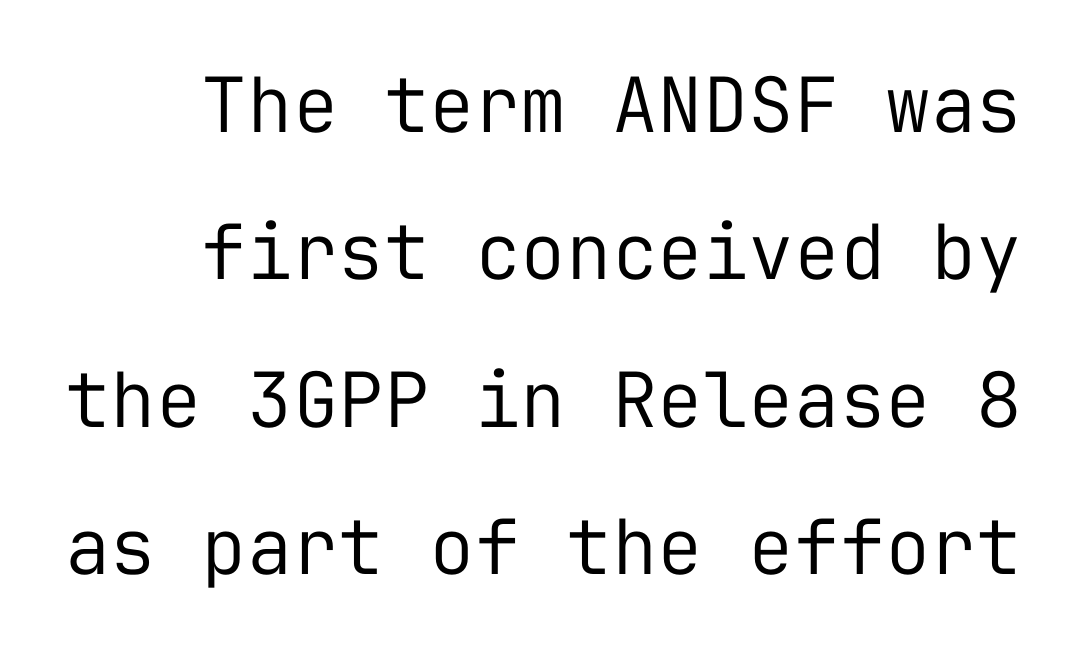
Q: Is the text bold? A: No.
Q: Is the text italic (slanted)? A: No, it is upright.
Q: Is the typeface a serif or a sans-serif typeface? A: Sans-serif.
Q: Is the text underlined? A: No.
Q: How is the paragraph aligned? A: Right-aligned.
Q: Is the spacing between letters normal or unusually wide? A: Normal.
Q: Is the spacing between lines tight, normal or loose? A: Loose.
Q: Width (condensed, normal, or wide)? A: Normal.
Q: Stroke contrast? A: Low.
Q: x-height? A: Medium.
Q: Monospaced? A: Yes.
